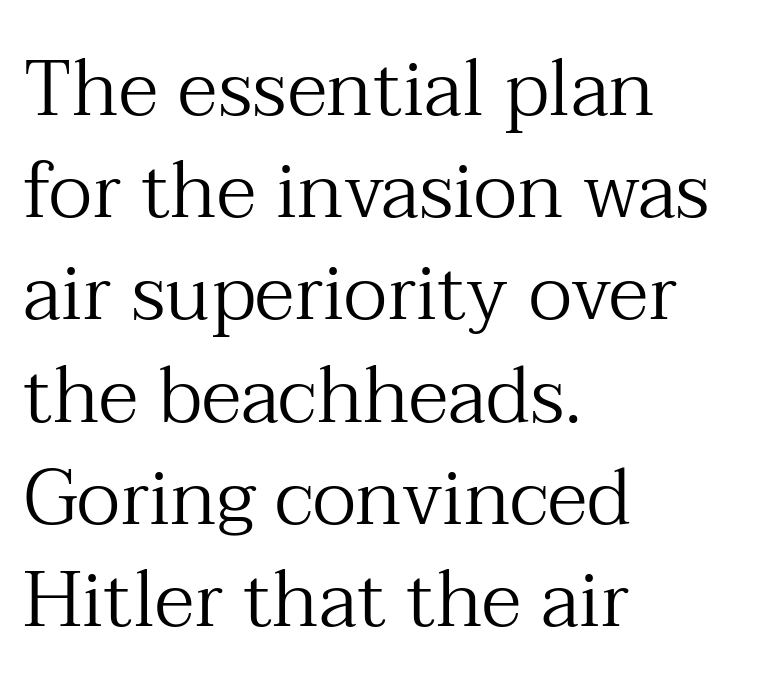
{"serif": "yes", "italic": "no", "bold": "no", "weight": "regular", "width": "normal", "stroke_contrast": "medium", "x_height": "medium", "monospaced": "no", "underline": "no", "align": "left", "line_spacing": "normal", "line_spacing_ratio": 1.31, "letter_spacing": "normal", "letter_spacing_em": 0.0, "glyph_px": 78}
